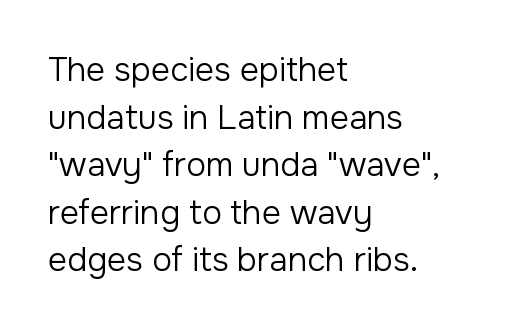
{"serif": "no", "italic": "no", "bold": "no", "weight": "regular", "width": "normal", "stroke_contrast": "low", "x_height": "medium", "monospaced": "no", "underline": "no", "align": "left", "line_spacing": "normal", "line_spacing_ratio": 1.44, "letter_spacing": "normal", "letter_spacing_em": 0.0, "glyph_px": 33}
